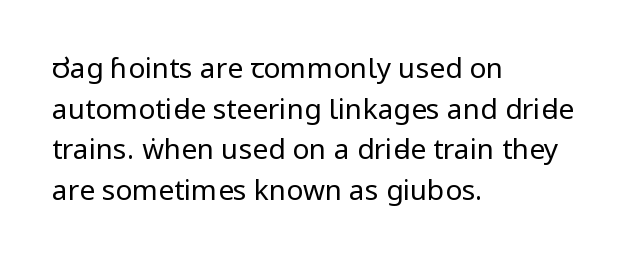
Teacher's note: observe the even left margin — that is flush-left alignment. I'd call this a sans setting — the letters go barefoot. Any mark beneath the type? The region is blank. Nobody touched the tracking dial on this one. Weight: not bold — regular or lighter. A typesetter would call this proportional, since set widths differ per character.
